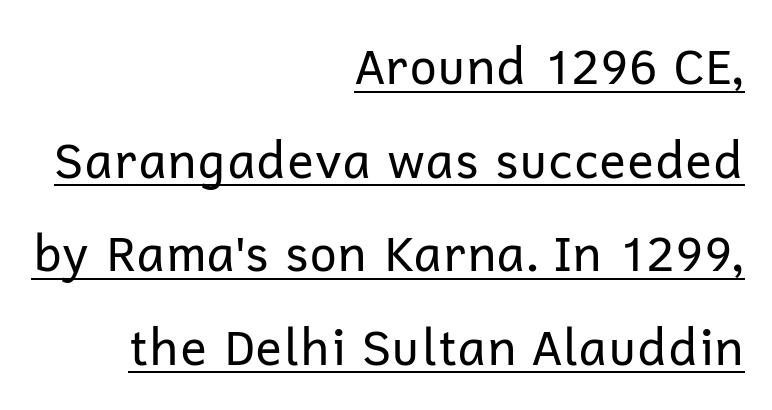
{"serif": "no", "italic": "no", "bold": "no", "weight": "regular", "width": "normal", "stroke_contrast": "low", "x_height": "medium", "monospaced": "no", "underline": "yes", "align": "right", "line_spacing": "loose", "line_spacing_ratio": 1.91, "letter_spacing": "normal", "letter_spacing_em": 0.0, "glyph_px": 49}
